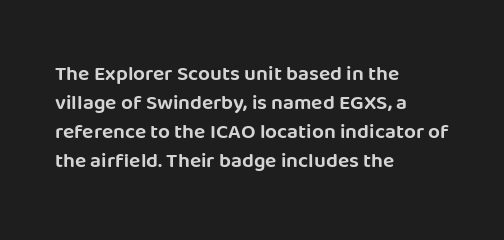
The image shows 21 px text type, upright; set left-aligned, normal line spacing (1.38x), normal letter spacing, not underlined.
